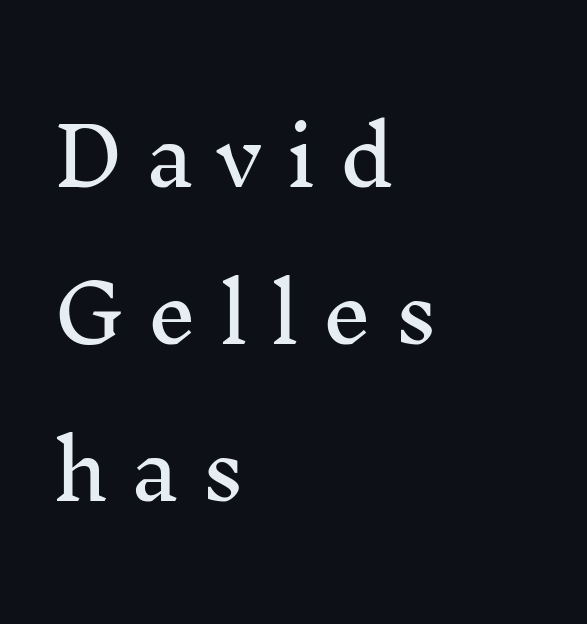
The image shows 78 px serif type, upright; set left-aligned, loose line spacing (2.01x), unusually wide letter spacing (+0.29 em), not underlined; medium stroke contrast and a medium x-height.
